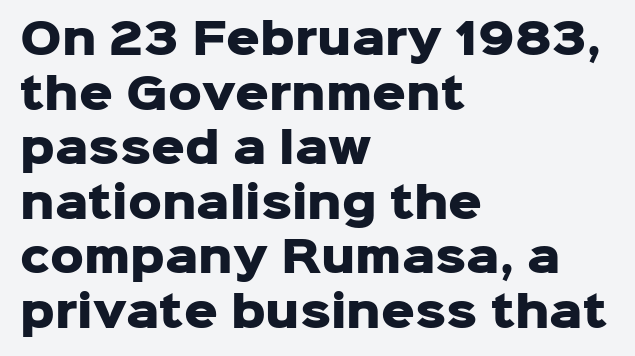
The image shows 42 px heavy sans-serif type, upright; set left-aligned, normal line spacing (1.3x), normal letter spacing, not underlined; low stroke contrast and a medium x-height.
